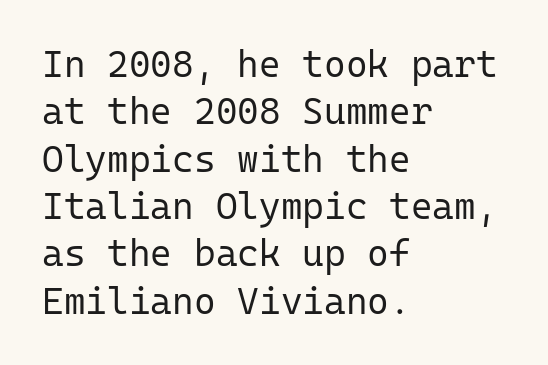
The image shows 37 px regular-weight sans-serif type, upright, monospaced; set left-aligned, normal line spacing (1.28x), normal letter spacing, not underlined; low stroke contrast and a medium x-height.
